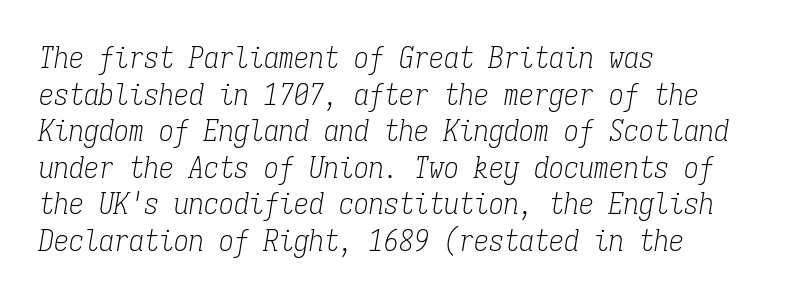
Tall strokes in this sample are angled rather than plumb. Examine the stroke ends and you'll spot serifs. No letter is thick-stroked: the sample isn't bold. Caption: standard tracking, unaltered. Which margin do the lines hug? The left one — the right edge is uneven.
